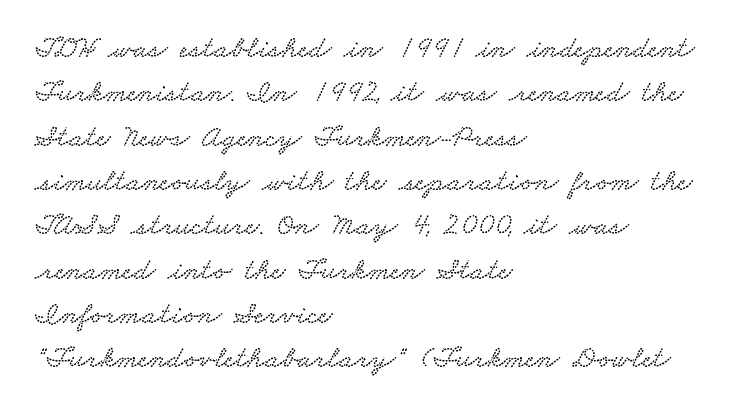
The line-height multiplier appears to be the usual default. These lines are composed in type with serifs. This sample has the flowing, uneven cadence of proportional lettering. Each word holds together tightly as a unit, with standard inter-letter gaps. Which margin do the lines hug? The left one — the right edge is uneven.
